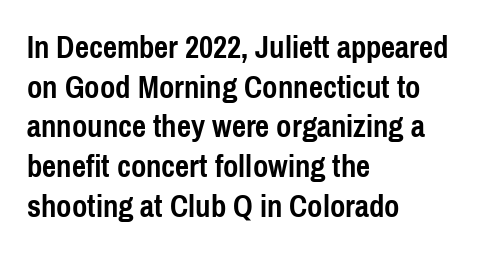
Q: Is the text bold? A: Yes.
Q: Is the text italic (slanted)? A: No, it is upright.
Q: Is the typeface a serif or a sans-serif typeface? A: Sans-serif.
Q: Is the text underlined? A: No.
Q: How is the paragraph aligned? A: Left-aligned.
Q: Is the spacing between letters normal or unusually wide? A: Normal.
Q: Is the spacing between lines tight, normal or loose? A: Normal.
Q: Width (condensed, normal, or wide)? A: Condensed.
Q: x-height? A: Medium.
Q: Monospaced? A: No.
